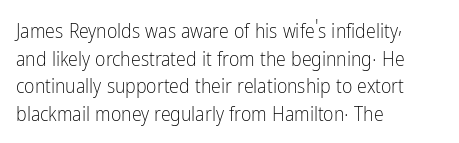
The image shows 20 px text type, upright; set left-aligned, normal line spacing (1.38x), normal letter spacing, not underlined.
